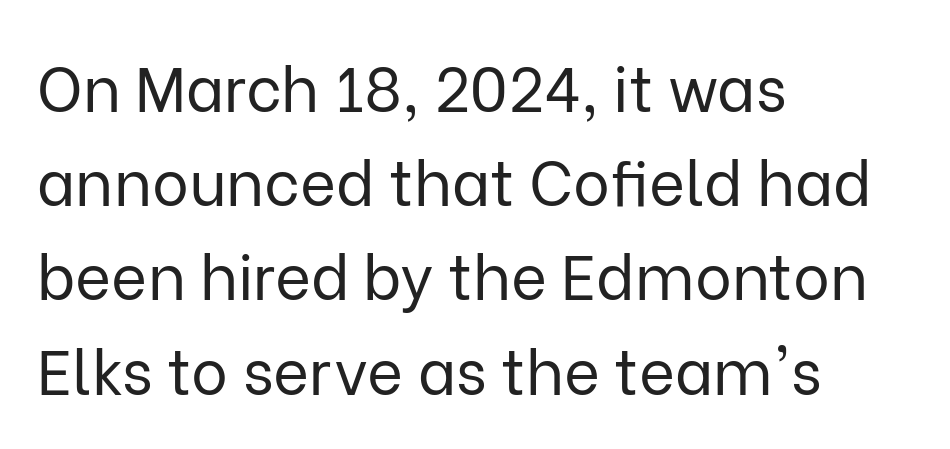
Q: Is the text bold? A: No.
Q: Is the text italic (slanted)? A: No, it is upright.
Q: Is the typeface a serif or a sans-serif typeface? A: Sans-serif.
Q: Is the text underlined? A: No.
Q: How is the paragraph aligned? A: Left-aligned.
Q: Is the spacing between letters normal or unusually wide? A: Normal.
Q: Is the spacing between lines tight, normal or loose? A: Normal.
Q: Width (condensed, normal, or wide)? A: Normal.
Q: Stroke contrast? A: Low.
Q: x-height? A: Medium.
Q: Monospaced? A: No.
